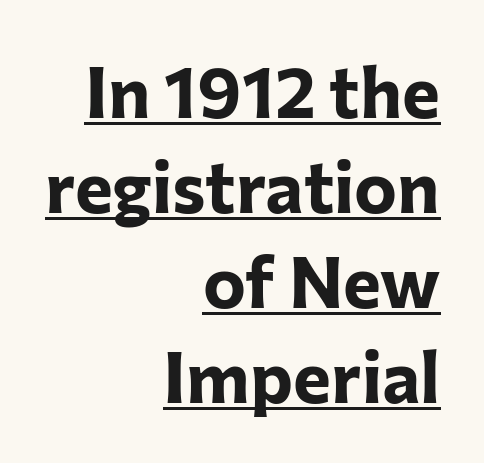
{"serif": "no", "italic": "no", "bold": "yes", "weight": "bold", "width": "normal", "stroke_contrast": "low", "x_height": "medium", "monospaced": "no", "underline": "yes", "align": "right", "line_spacing": "normal", "line_spacing_ratio": 1.32, "letter_spacing": "normal", "letter_spacing_em": 0.0, "glyph_px": 72}
